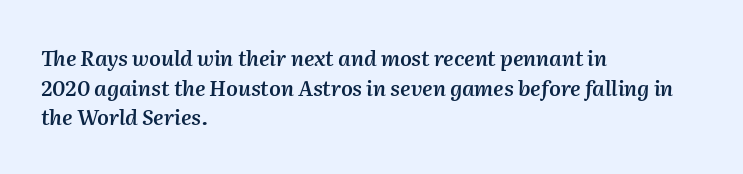
{"italic": "yes", "lean": "right", "slant_degrees": 2, "bold": "semi", "underline": "no", "align": "left", "line_spacing": "normal", "line_spacing_ratio": 1.41, "letter_spacing": "normal", "letter_spacing_em": 0.0, "glyph_px": 21}
